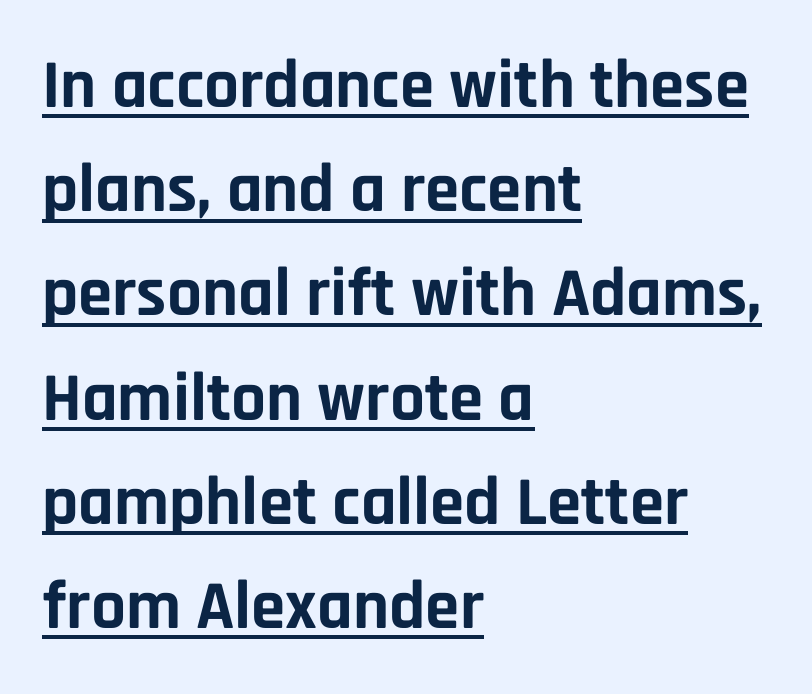
Q: Is the text bold? A: Yes.
Q: Is the text italic (slanted)? A: No, it is upright.
Q: Is the typeface a serif or a sans-serif typeface? A: Sans-serif.
Q: Is the text underlined? A: Yes.
Q: How is the paragraph aligned? A: Left-aligned.
Q: Is the spacing between letters normal or unusually wide? A: Normal.
Q: Is the spacing between lines tight, normal or loose? A: Normal.
Q: Width (condensed, normal, or wide)? A: Normal.
Q: Stroke contrast? A: Low.
Q: x-height? A: Large.
Q: Monospaced? A: No.
